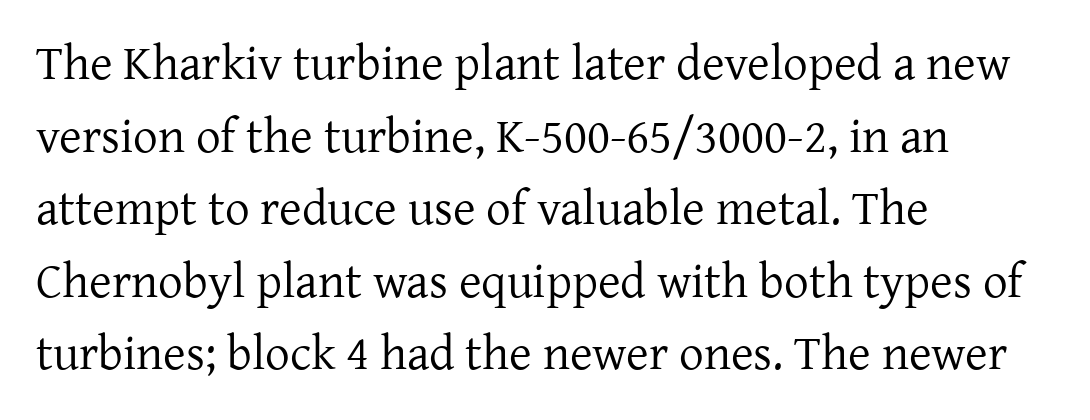
{"serif": "yes", "italic": "no", "bold": "no", "weight": "regular", "width": "normal", "stroke_contrast": "low", "x_height": "medium", "monospaced": "no", "underline": "no", "align": "left", "line_spacing": "normal", "line_spacing_ratio": 1.48, "letter_spacing": "normal", "letter_spacing_em": 0.0, "glyph_px": 49}
